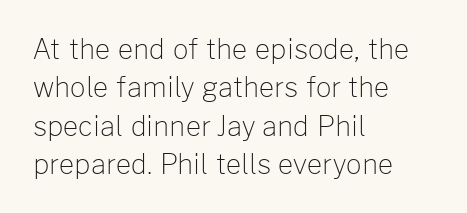
Q: Is the text bold? A: No.
Q: Is the text italic (slanted)? A: No, it is upright.
Q: Is the text underlined? A: No.
Q: How is the paragraph aligned? A: Left-aligned.
Q: Is the spacing between letters normal or unusually wide? A: Normal.
Q: Is the spacing between lines tight, normal or loose? A: Normal.
